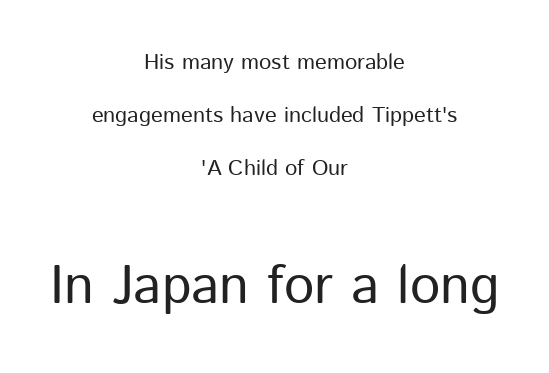
Q: Is the text bold? A: No.
Q: Is the text italic (slanted)? A: No, it is upright.
Q: Is the typeface a serif or a sans-serif typeface? A: Sans-serif.
Q: Is the text underlined? A: No.
Q: How is the paragraph aligned? A: Centered.
Q: Is the spacing between letters normal or unusually wide? A: Normal.
Q: Is the spacing between lines tight, normal or loose? A: Loose.
Q: Which block of text is set in a larger size, the first (top) or the second (bottom)? A: The second (bottom) one.
Q: Width (condensed, normal, or wide)? A: Normal.
Q: Stroke contrast? A: Low.
Q: x-height? A: Medium.
Q: Monospaced? A: No.
